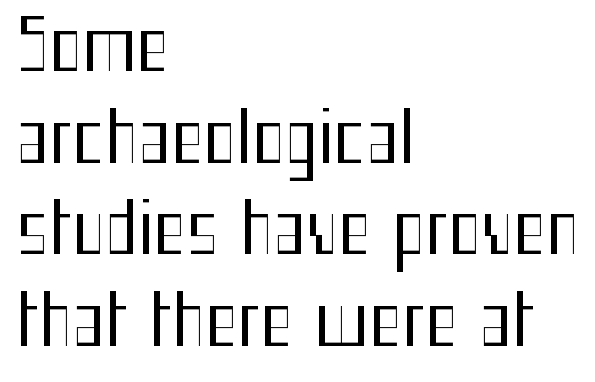
{"serif": "no", "italic": "no", "bold": "no", "weight": "regular", "width": "condensed", "stroke_contrast": "medium", "x_height": "medium", "monospaced": "no", "underline": "no", "align": "left", "line_spacing": "normal", "line_spacing_ratio": 1.31, "letter_spacing": "normal", "letter_spacing_em": 0.0, "glyph_px": 70}
